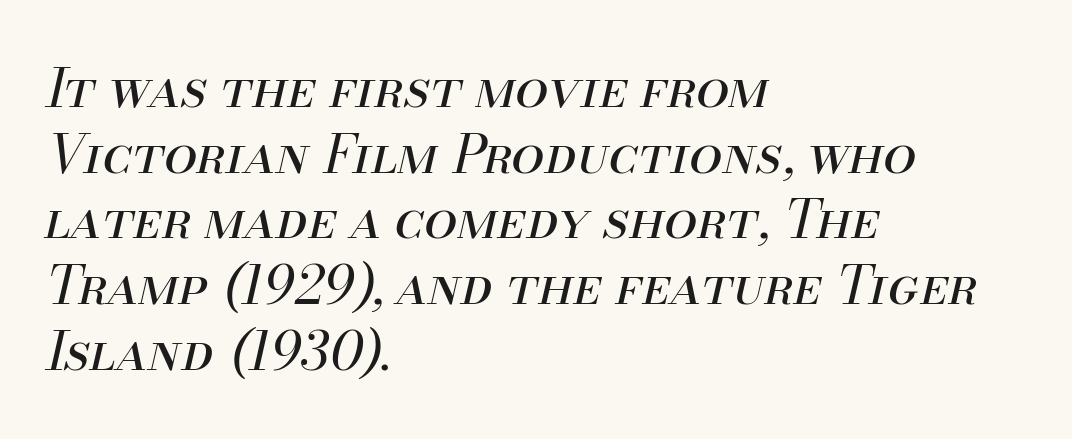
The specimen reads as italic at a glance. Plain, unruled lines of type. Think of a printed novel: that variable character pitch is what you see here. The strokes are not fattened; the text isn't bold. Layout note: lines flush left.
